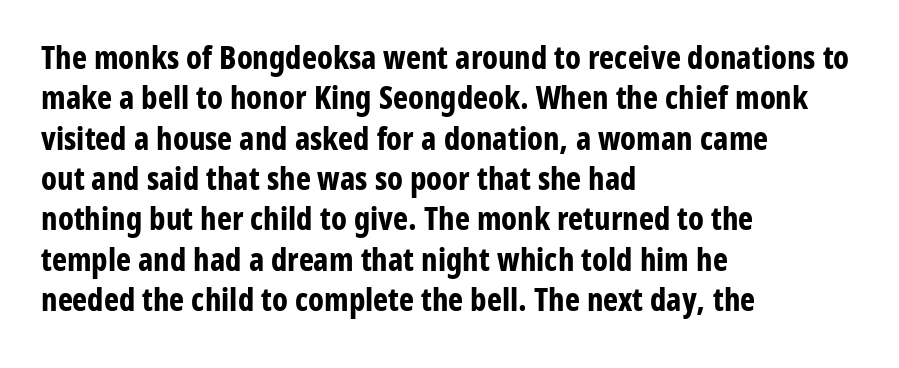
Q: Is the text bold? A: Yes.
Q: Is the text italic (slanted)? A: No, it is upright.
Q: Is the typeface a serif or a sans-serif typeface? A: Sans-serif.
Q: Is the text underlined? A: No.
Q: How is the paragraph aligned? A: Left-aligned.
Q: Is the spacing between letters normal or unusually wide? A: Normal.
Q: Is the spacing between lines tight, normal or loose? A: Normal.
Q: Width (condensed, normal, or wide)? A: Condensed.
Q: Stroke contrast? A: Low.
Q: x-height? A: Medium.
Q: Monospaced? A: No.
